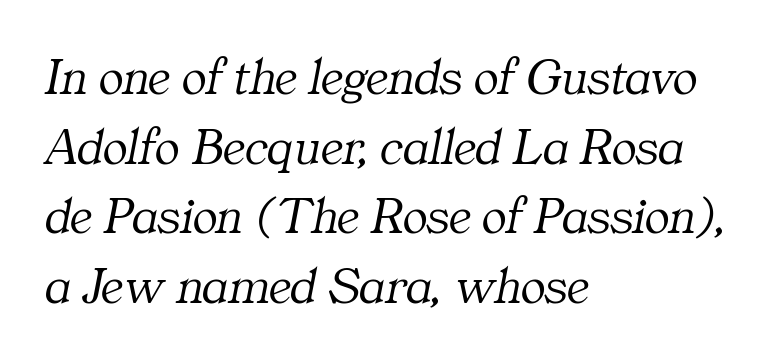
The image shows 52 px light serif type, italic (leaning right); set left-aligned, normal line spacing (1.34x), normal letter spacing, not underlined; medium stroke contrast and a medium x-height.
